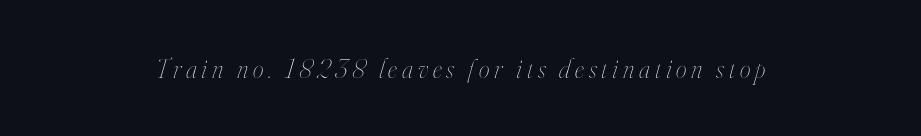
The font's italic variant was chosen for this text. The typesetting does not lean heavy: it is not bold. Centered paragraph, ragged on both sides. The space beneath each line is pristine and unruled.
